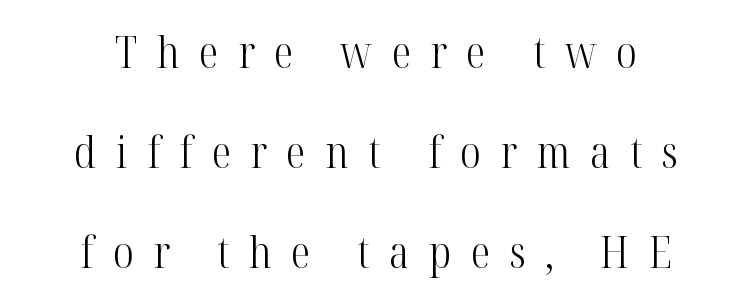
The image shows 44 px light, condensed serif type, upright; set centered, loose line spacing (2.27x), unusually wide letter spacing (+0.44 em), not underlined; high stroke contrast and a medium x-height.
